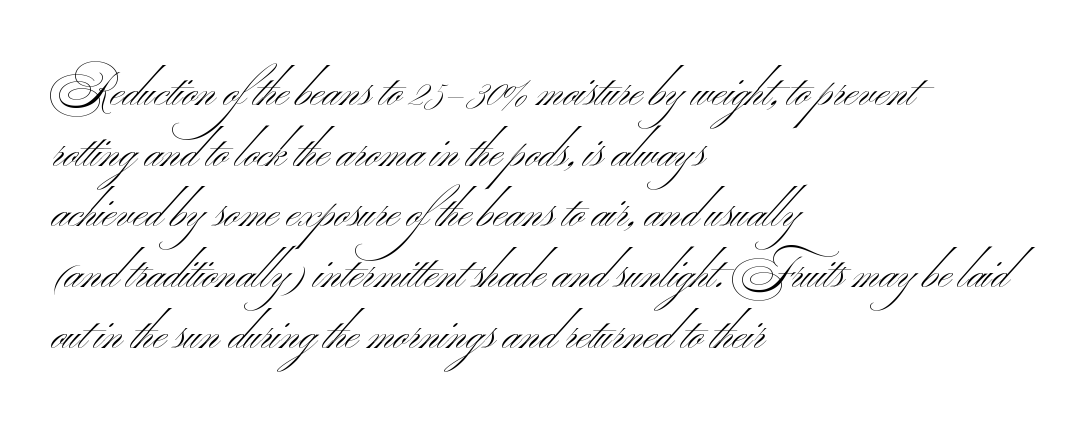
Q: Is the text bold? A: No.
Q: Is the typeface a serif or a sans-serif typeface? A: Sans-serif.
Q: Is the text underlined? A: No.
Q: How is the paragraph aligned? A: Left-aligned.
Q: Is the spacing between letters normal or unusually wide? A: Normal.
Q: Is the spacing between lines tight, normal or loose? A: Normal.
Q: Width (condensed, normal, or wide)? A: Wide.
Q: Stroke contrast? A: Medium.
Q: x-height? A: Small.
Q: Monospaced? A: No.
